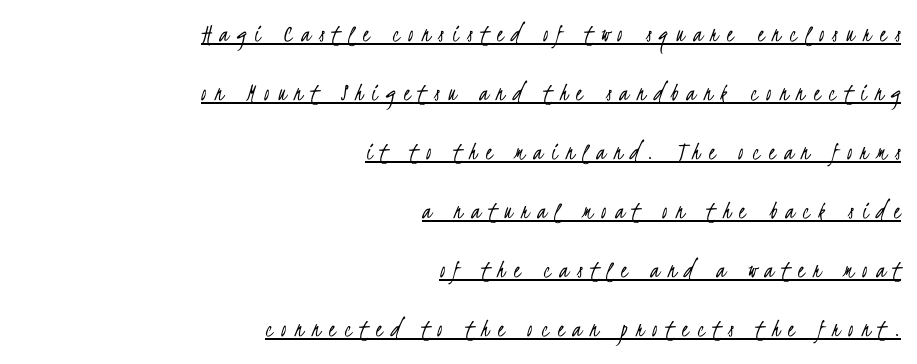
{"bold": "no", "underline": "yes", "align": "right", "line_spacing": "loose", "line_spacing_ratio": 2.27, "letter_spacing": "wide", "letter_spacing_em": 0.33, "glyph_px": 26}
